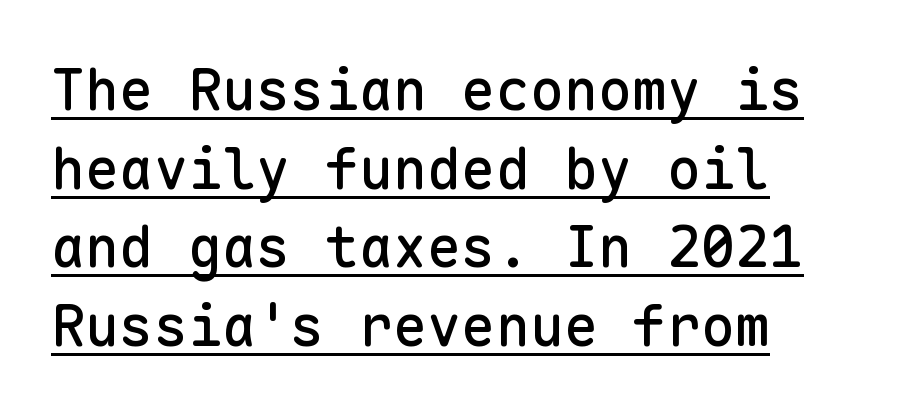
{"serif": "no", "italic": "no", "width": "normal", "stroke_contrast": "low", "x_height": "medium", "monospaced": "yes", "underline": "yes", "line_spacing": "normal", "line_spacing_ratio": 1.38, "letter_spacing": "normal", "letter_spacing_em": 0.0, "glyph_px": 57}
